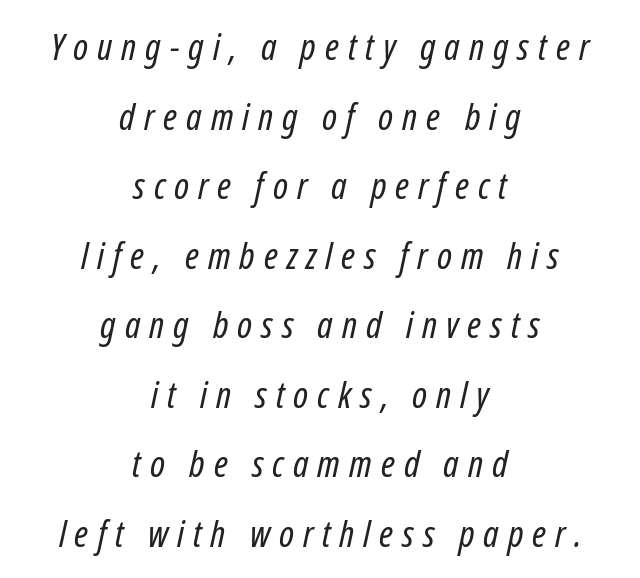
Q: Is the text bold? A: No.
Q: Is the text italic (slanted)? A: Yes, it leans right by about 12 degrees.
Q: Is the text underlined? A: No.
Q: How is the paragraph aligned? A: Centered.
Q: Is the spacing between letters normal or unusually wide? A: Unusually wide.
Q: Width (condensed, normal, or wide)? A: Condensed.
Q: Stroke contrast? A: Low.
Q: x-height? A: Medium.
Q: Monospaced? A: No.
